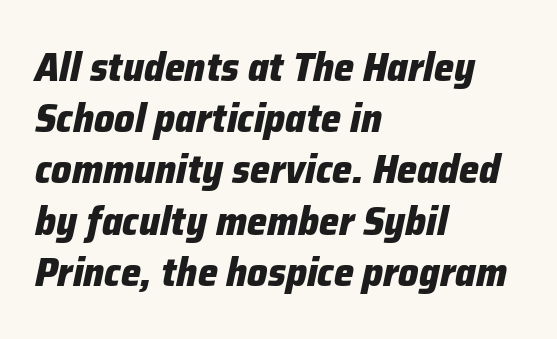
Looks like regular typesetting: each glyph gets only the width it needs. As a designer I'd log this as weight 700, bold. Check the space under the baseline: it is left empty. This rendering leaves character spacing at its baseline value. Each new line begins a customary step beneath the previous one. A student would call this left alignment; a typographer would say flush left, rag right.
